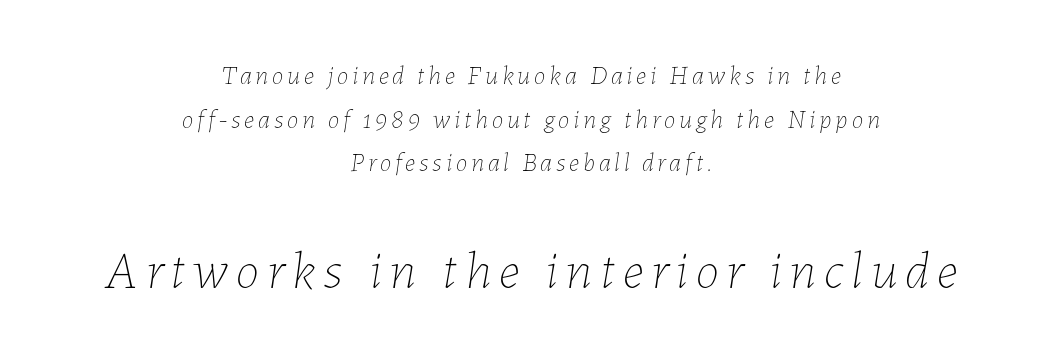
Q: Is the text bold? A: No.
Q: Is the text italic (slanted)? A: Yes, it leans right by about 7 degrees.
Q: Is the text underlined? A: No.
Q: How is the paragraph aligned? A: Centered.
Q: Is the spacing between lines tight, normal or loose? A: Normal.
Q: Which block of text is set in a larger size, the first (top) or the second (bottom)? A: The second (bottom) one.
Q: Width (condensed, normal, or wide)? A: Normal.
Q: Stroke contrast? A: Low.
Q: x-height? A: Medium.
Q: Monospaced? A: No.
